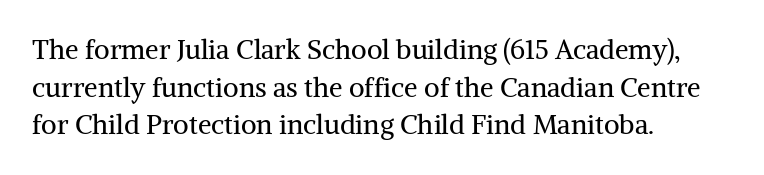
Notice how the stems are strictly vertical — no italics here. A bare baseline throughout the passage. Inter-character spacing is left at the font's built-in metrics. Vertical spacing — default. The ragged edge is on the right, which tells us the setting is flush left. The font sits on the lighter half of the weight spectrum, regular included.
